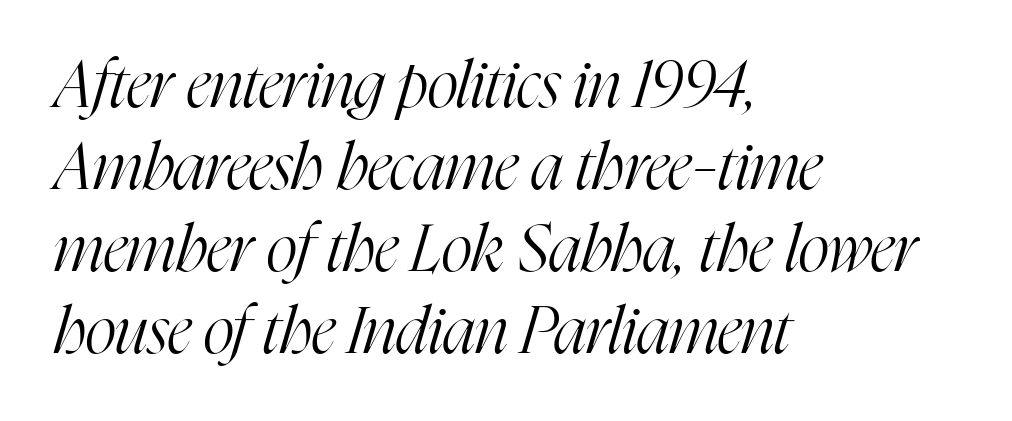
A typesetter would call this proportional, since set widths differ per character. The space beneath each line is pristine and unruled. Students, note that the glyphs here touch the page at normal intervals. If you drew a line through each stem, it would be angled. Heft: none added — not bold.
